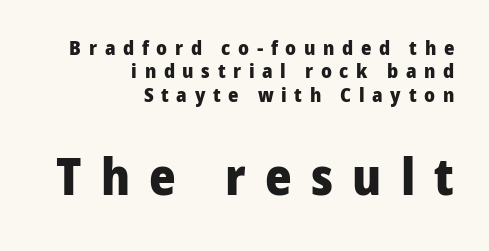
Q: Is the text bold? A: Yes.
Q: Is the text italic (slanted)? A: No, it is upright.
Q: Is the typeface a serif or a sans-serif typeface? A: Sans-serif.
Q: Is the text underlined? A: No.
Q: How is the paragraph aligned? A: Right-aligned.
Q: Is the spacing between letters normal or unusually wide? A: Unusually wide.
Q: Which block of text is set in a larger size, the first (top) or the second (bottom)? A: The second (bottom) one.
Q: Width (condensed, normal, or wide)? A: Normal.
Q: Stroke contrast? A: Low.
Q: x-height? A: Medium.
Q: Monospaced? A: No.
